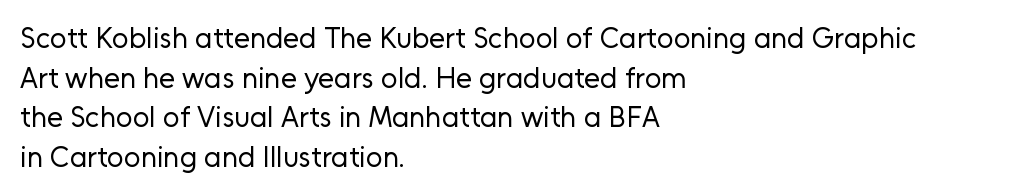
Q: Is the text bold? A: No.
Q: Is the text italic (slanted)? A: No, it is upright.
Q: Is the typeface a serif or a sans-serif typeface? A: Sans-serif.
Q: Is the text underlined? A: No.
Q: How is the paragraph aligned? A: Left-aligned.
Q: Is the spacing between letters normal or unusually wide? A: Normal.
Q: Is the spacing between lines tight, normal or loose? A: Normal.
Q: Width (condensed, normal, or wide)? A: Normal.
Q: Stroke contrast? A: Low.
Q: x-height? A: Medium.
Q: Monospaced? A: No.
